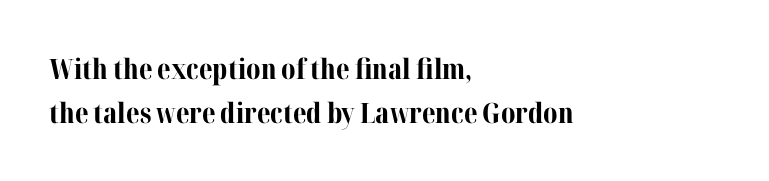
Think of a printed novel: that variable character pitch is what you see here. The gaps between neighbouring characters are ordinary and unremarkable. The space directly below the letters is spotless. The font is running at its bold setting. Vertical strokes here are truly vertical. Look at the bottom of the vertical strokes: they flare into serifs here.
